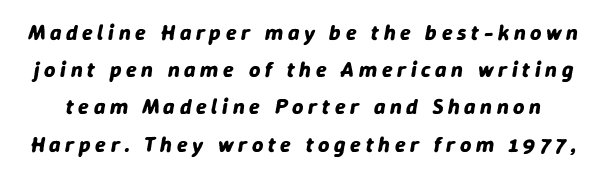
Q: Is the text bold? A: Yes.
Q: Is the text italic (slanted)? A: Yes, it leans right by about 9 degrees.
Q: Is the text underlined? A: No.
Q: Is the spacing between letters normal or unusually wide? A: Unusually wide.
Q: Is the spacing between lines tight, normal or loose? A: Normal.
